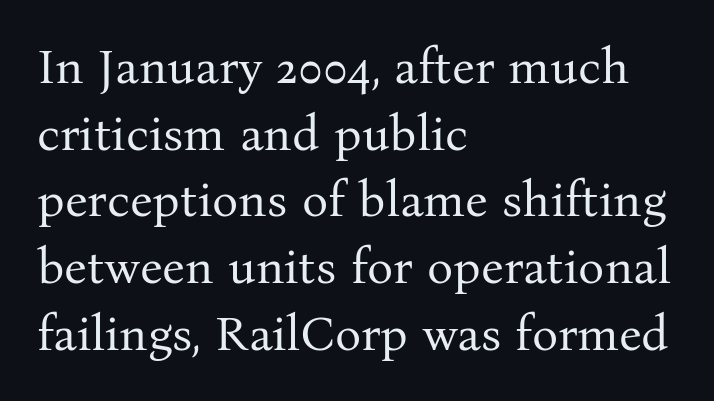
The rendering shows small feet on the letterforms — a serif design. The type sits square on the baseline with zero lean. Does the leading feel generous? No, just average. The cut favours lightness, reaching ordinary text weight at its darkest.
